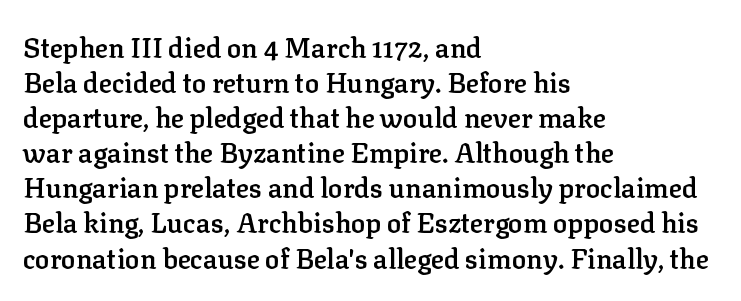
Q: Is the text bold? A: Semi-bold.
Q: Is the text italic (slanted)? A: No, it is upright.
Q: Is the text underlined? A: No.
Q: How is the paragraph aligned? A: Left-aligned.
Q: Is the spacing between letters normal or unusually wide? A: Normal.
Q: Is the spacing between lines tight, normal or loose? A: Normal.
